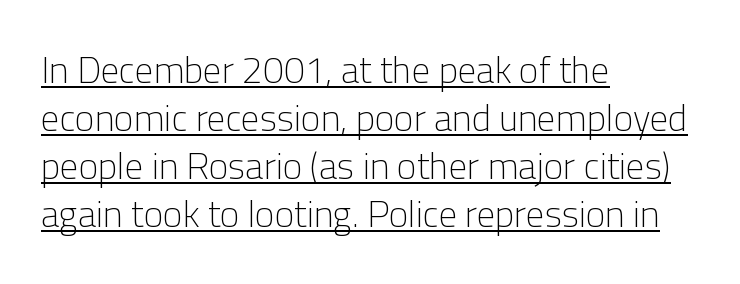
The image shows 37 px light sans-serif type, upright; set left-aligned, normal line spacing (1.3x), normal letter spacing, underlined; low stroke contrast and a medium x-height.
